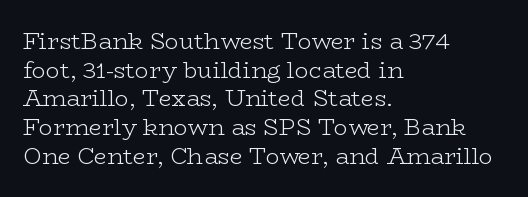
The lines sit at an ordinary, default distance from one another. The text block is weighted toward the left margin, trailing off unevenly rightward. Tracking value appears to be zero — textbook default spacing. Has an underline been added? It has not. Stroke mass is kept to a normal reading level or below.
